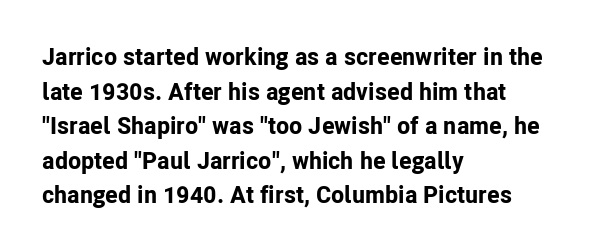
{"italic": "no", "bold": "yes", "underline": "no", "align": "left", "line_spacing": "normal", "line_spacing_ratio": 1.44, "letter_spacing": "normal", "letter_spacing_em": 0.0, "glyph_px": 24}
